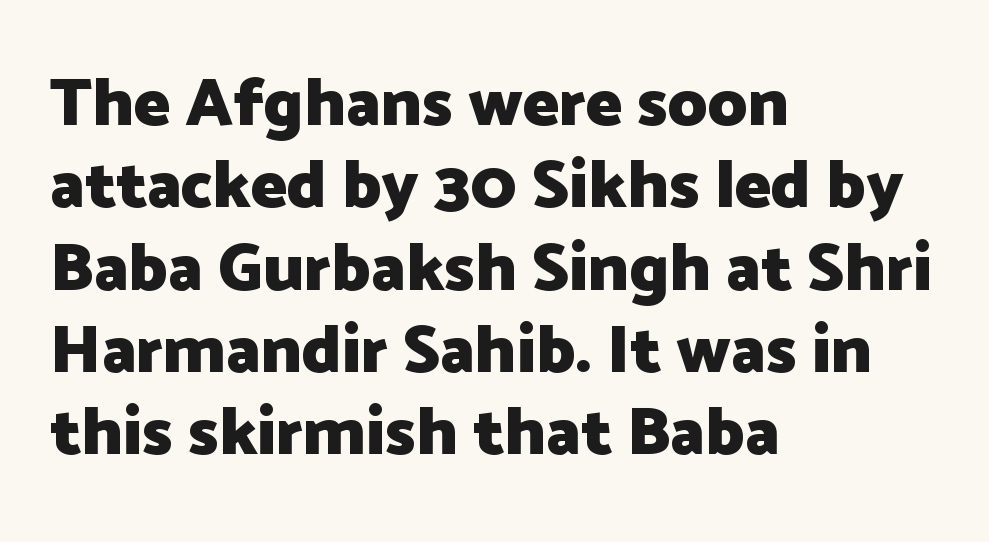
Vertical strokes here are truly vertical. Alignment: flush left. The glyphs in this specimen are sans serif. Standard letterfit; no display-style spreading of the glyphs. The characters look thick and weighty, a clear bold.
